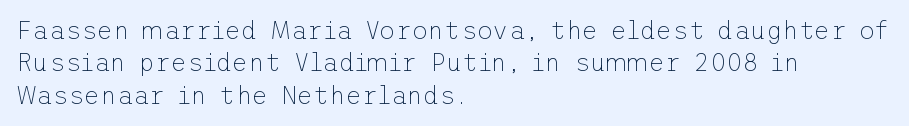
{"italic": "no", "bold": "no", "underline": "no", "align": "left", "line_spacing": "normal", "line_spacing_ratio": 1.3, "letter_spacing": "normal", "letter_spacing_em": 0.0, "glyph_px": 25}
